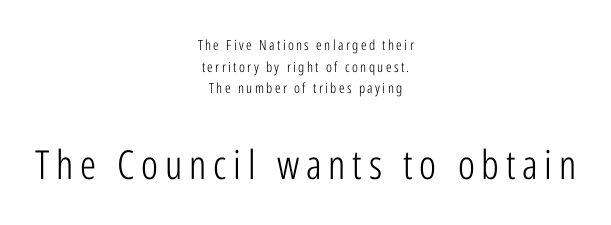
The image shows 40 px light, condensed sans-serif type, upright; set centered, normal line spacing (1.54x), not underlined; the second (bottom) block is 2.86x larger; low stroke contrast and a medium x-height.
